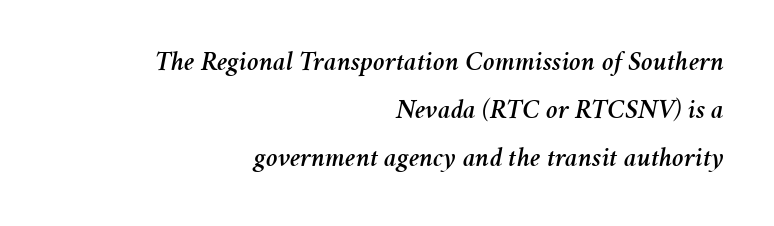
A typesetter would call this proportional, since set widths differ per character. If you drew a line through each stem, it would be angled. If you drew a ruler down the right edge, every line would touch it. How are the letters spaced? Ordinarily, with no added tracking. Nobody drew a line under any word here.
